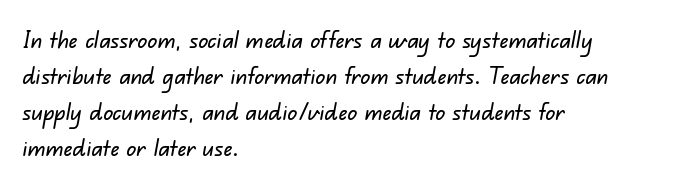
Q: Is the text underlined? A: No.
Q: How is the paragraph aligned? A: Left-aligned.
Q: Is the spacing between letters normal or unusually wide? A: Normal.
Q: Is the spacing between lines tight, normal or loose? A: Normal.
